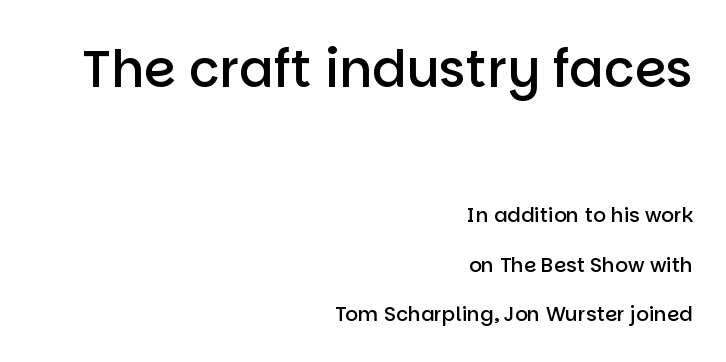
Q: Is the text bold? A: Semi-bold.
Q: Is the text italic (slanted)? A: No, it is upright.
Q: Is the typeface a serif or a sans-serif typeface? A: Sans-serif.
Q: Is the text underlined? A: No.
Q: How is the paragraph aligned? A: Right-aligned.
Q: Is the spacing between letters normal or unusually wide? A: Normal.
Q: Is the spacing between lines tight, normal or loose? A: Loose.
Q: Which block of text is set in a larger size, the first (top) or the second (bottom)? A: The first (top) one.
Q: Width (condensed, normal, or wide)? A: Normal.
Q: Stroke contrast? A: Low.
Q: x-height? A: Large.
Q: Monospaced? A: No.
